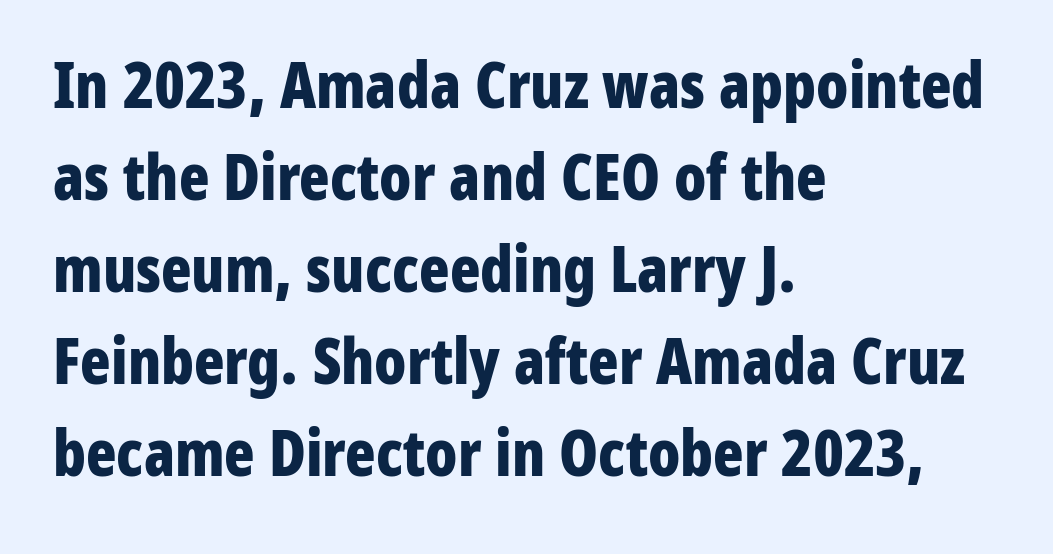
Q: Is the text bold? A: Yes.
Q: Is the text italic (slanted)? A: No, it is upright.
Q: Is the typeface a serif or a sans-serif typeface? A: Sans-serif.
Q: Is the text underlined? A: No.
Q: How is the paragraph aligned? A: Left-aligned.
Q: Is the spacing between letters normal or unusually wide? A: Normal.
Q: Is the spacing between lines tight, normal or loose? A: Normal.
Q: Width (condensed, normal, or wide)? A: Condensed.
Q: Stroke contrast? A: Low.
Q: x-height? A: Medium.
Q: Monospaced? A: No.
